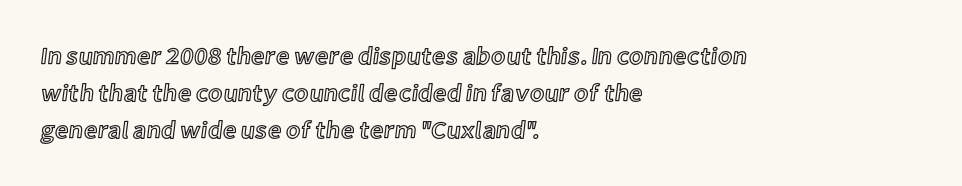
{"underline": "no", "align": "left", "line_spacing": "normal", "line_spacing_ratio": 1.55, "letter_spacing": "normal", "letter_spacing_em": 0.0, "glyph_px": 24}
